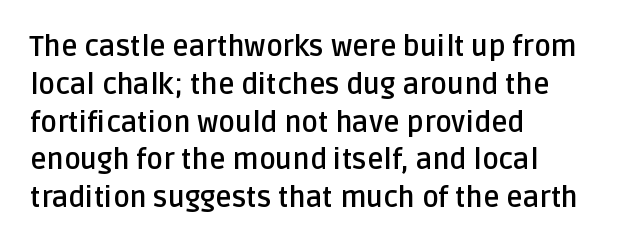
Q: Is the text bold? A: Yes.
Q: Is the text italic (slanted)? A: No, it is upright.
Q: Is the typeface a serif or a sans-serif typeface? A: Sans-serif.
Q: Is the text underlined? A: No.
Q: How is the paragraph aligned? A: Left-aligned.
Q: Is the spacing between letters normal or unusually wide? A: Normal.
Q: Is the spacing between lines tight, normal or loose? A: Normal.
Q: Width (condensed, normal, or wide)? A: Normal.
Q: Stroke contrast? A: Low.
Q: x-height? A: Large.
Q: Monospaced? A: No.
